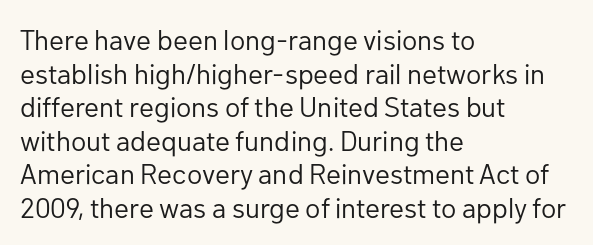
The image shows 28 px regular-weight sans-serif type, upright; set left-aligned, line spacing 1.2x, normal letter spacing, not underlined; low stroke contrast and a medium x-height.
